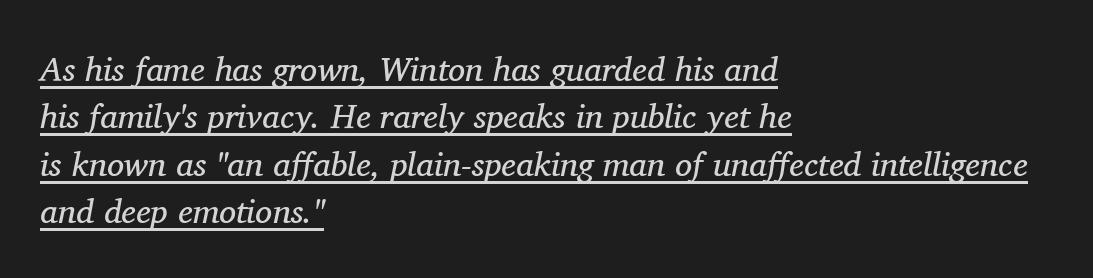
Q: Is the text bold? A: No.
Q: Is the text italic (slanted)? A: Yes, it leans right by about 11 degrees.
Q: Is the typeface a serif or a sans-serif typeface? A: Serif.
Q: Is the text underlined? A: Yes.
Q: How is the paragraph aligned? A: Left-aligned.
Q: Is the spacing between letters normal or unusually wide? A: Normal.
Q: Is the spacing between lines tight, normal or loose? A: Normal.
Q: Width (condensed, normal, or wide)? A: Normal.
Q: Stroke contrast? A: Medium.
Q: x-height? A: Medium.
Q: Monospaced? A: No.
